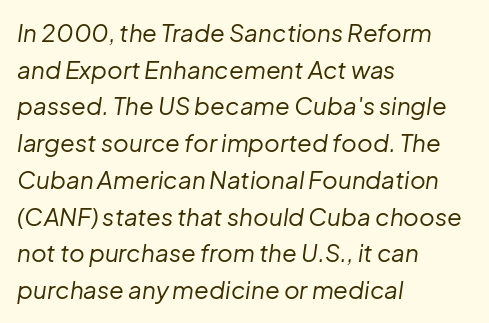
The image shows 24 px text type, italic (leaning right); set left-aligned, normal line spacing (1.53x), normal letter spacing, not underlined.
